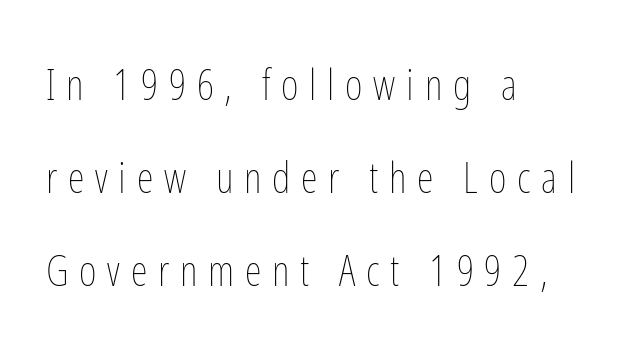
{"italic": "no", "bold": "no", "weight": "thin", "width": "condensed", "stroke_contrast": "low", "x_height": "medium", "monospaced": "no", "underline": "no", "align": "left", "line_spacing": "loose", "line_spacing_ratio": 2.16, "letter_spacing": "wide", "letter_spacing_em": 0.25, "glyph_px": 43}
